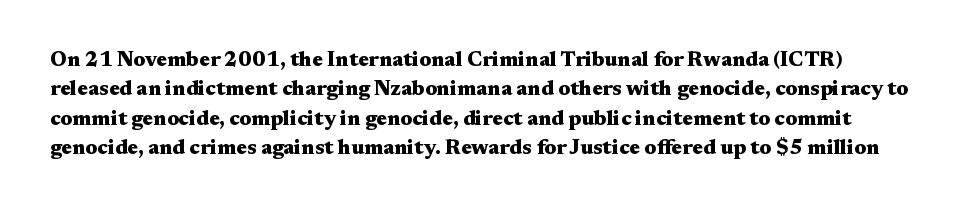
{"italic": "no", "bold": "yes", "underline": "no", "line_spacing": "normal", "line_spacing_ratio": 1.4, "letter_spacing": "normal", "letter_spacing_em": 0.0, "glyph_px": 21}
